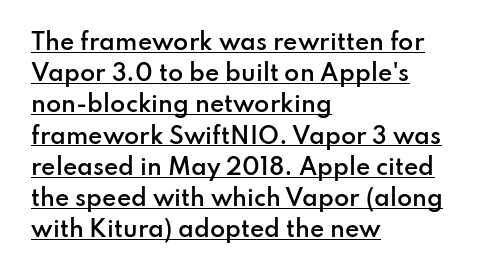
You can tell it's not italic because the verticals are truly vertical. The line-height multiplier appears to be the usual default. All the whitespace from short lines collects on the right. Each word holds together tightly as a unit, with standard inter-letter gaps. As a designer I'd log this as weight 600, semibold. Descenders here cross a horizontal rule under the line.
